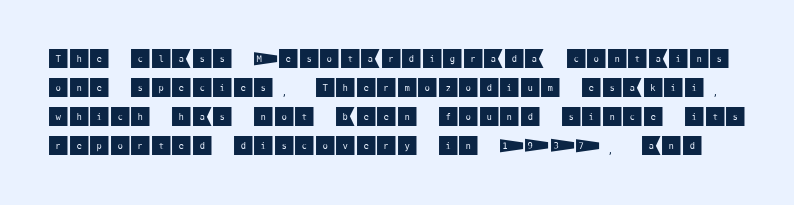
Compared with typical body copy, the letter spacing here is the same. What's the leading like? Ordinary, nothing unusual. This sample uses an upright cut, with every glyph sitting square on the baseline. The foot of each line stays bare and open.
